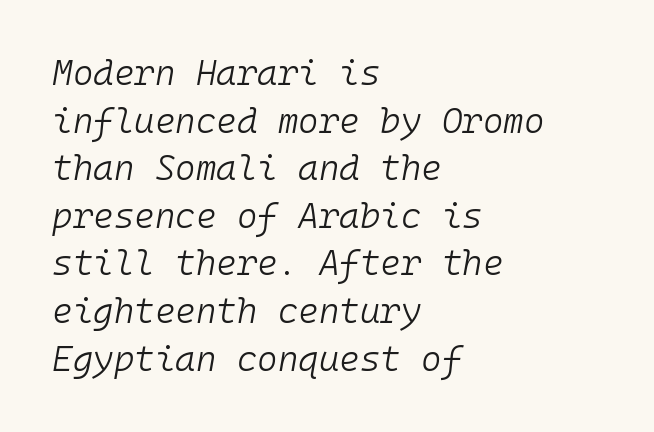
{"italic": "yes", "lean": "right", "slant_degrees": 10, "bold": "no", "weight": "light", "width": "normal", "stroke_contrast": "low", "x_height": "medium", "monospaced": "yes", "underline": "no", "align": "left", "line_spacing": "normal", "line_spacing_ratio": 1.36, "letter_spacing": "normal", "letter_spacing_em": 0.0, "glyph_px": 35}
